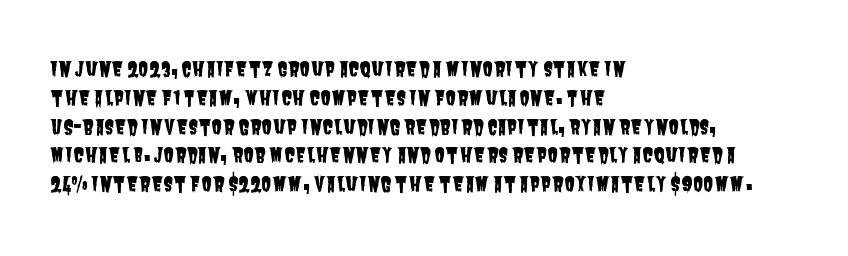
The image shows 20 px text type; set left-aligned, normal line spacing (1.44x), normal letter spacing, not underlined.
